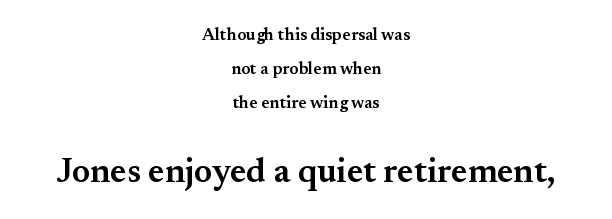
Q: Is the text bold? A: Semi-bold.
Q: Is the text italic (slanted)? A: No, it is upright.
Q: Is the typeface a serif or a sans-serif typeface? A: Serif.
Q: Is the text underlined? A: No.
Q: How is the paragraph aligned? A: Centered.
Q: Is the spacing between letters normal or unusually wide? A: Normal.
Q: Is the spacing between lines tight, normal or loose? A: Loose.
Q: Which block of text is set in a larger size, the first (top) or the second (bottom)? A: The second (bottom) one.
Q: Width (condensed, normal, or wide)? A: Normal.
Q: Stroke contrast? A: Medium.
Q: x-height? A: Small.
Q: Monospaced? A: No.
